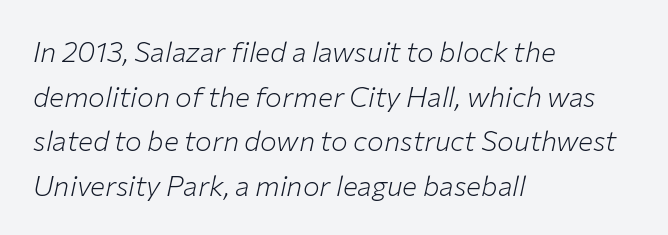
{"italic": "yes", "lean": "right", "slant_degrees": 12, "bold": "no", "weight": "light", "width": "normal", "stroke_contrast": "low", "x_height": "medium", "monospaced": "no", "underline": "no", "align": "left", "line_spacing": "normal", "line_spacing_ratio": 1.59, "letter_spacing": "normal", "letter_spacing_em": 0.0, "glyph_px": 28}
